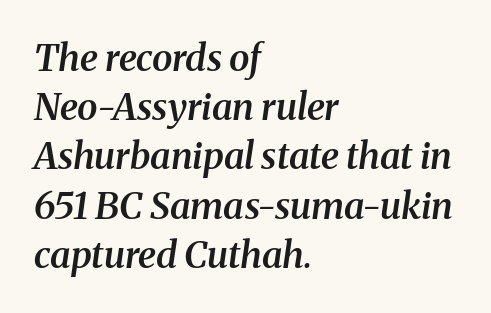
A typesetter would call this proportional, since set widths differ per character. Caption: multi-line text, flush left, ragged right. This sample uses a serif face. Vertically, the passage feels balanced, rows spaced as you'd expect.
